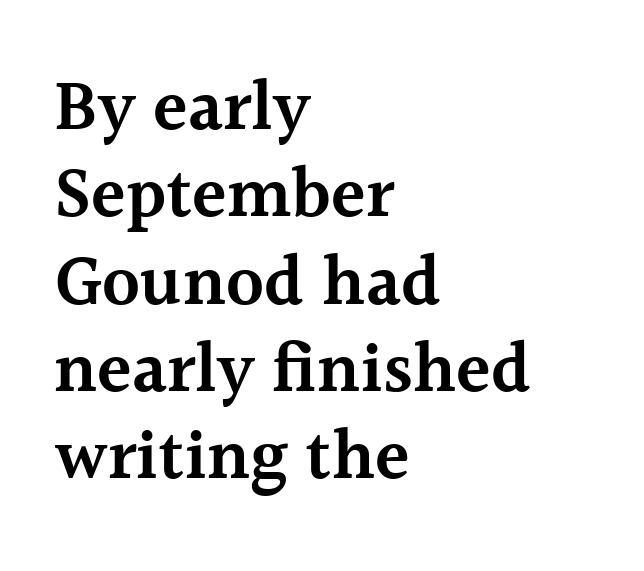
The image shows 71 px semibold serif type, upright; set left-aligned, line spacing 1.23x, normal letter spacing, not underlined; a medium x-height.
